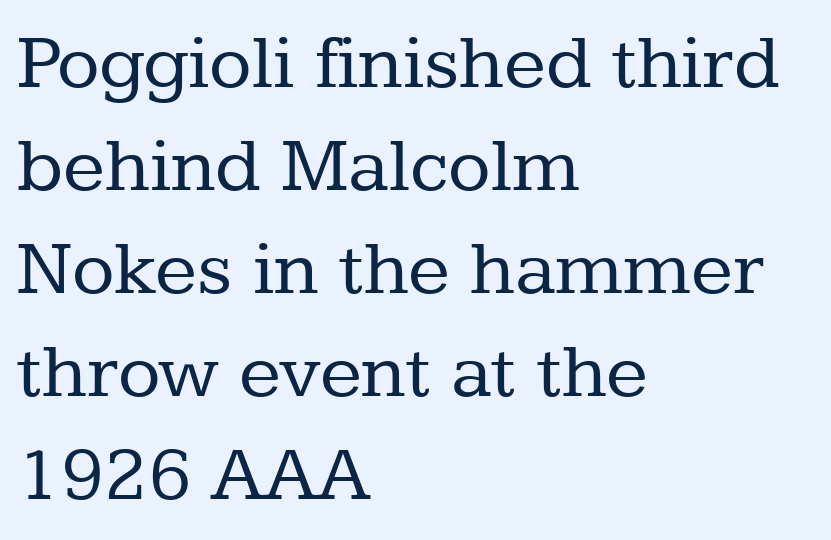
Type style note: has serifs. The font's upright variant was chosen for this text. Leading: standard. You could call the tracking neutral — neither tight nor loose.
